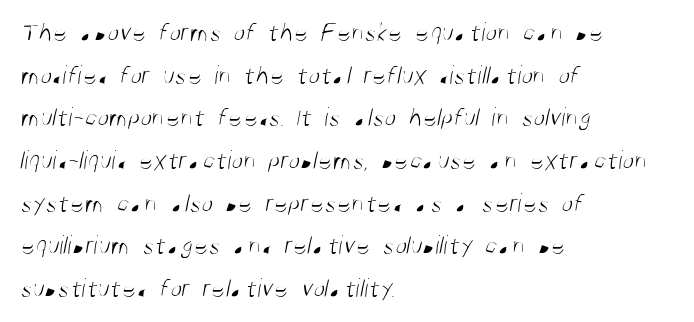
{"bold": "no", "underline": "no", "align": "left", "line_spacing": "normal", "line_spacing_ratio": 1.58, "letter_spacing": "normal", "letter_spacing_em": 0.0, "glyph_px": 27}
